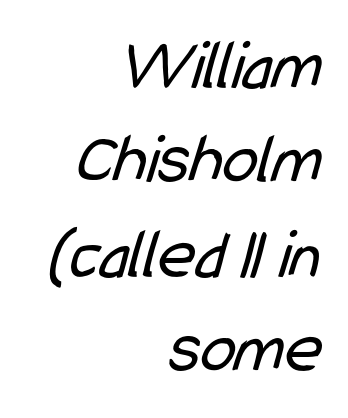
The image shows 71 px regular-weight, condensed sans-serif type; set right-aligned, normal line spacing (1.33x), normal letter spacing, not underlined; low stroke contrast and a medium x-height.
